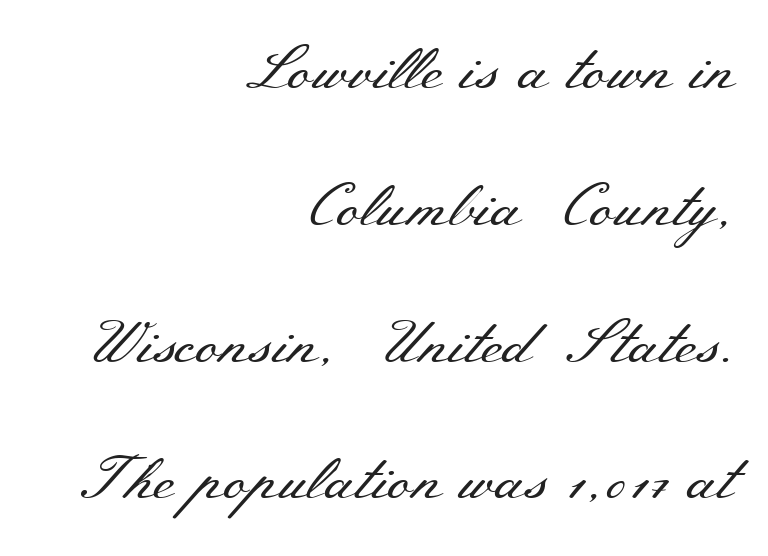
Horizontal bands of white between lines are thick stripes. Glance below the letters and you will spot only blank space. If you drew a ruler down the right edge, every line would touch it. Examine the stroke ends and you'll spot serifs.
